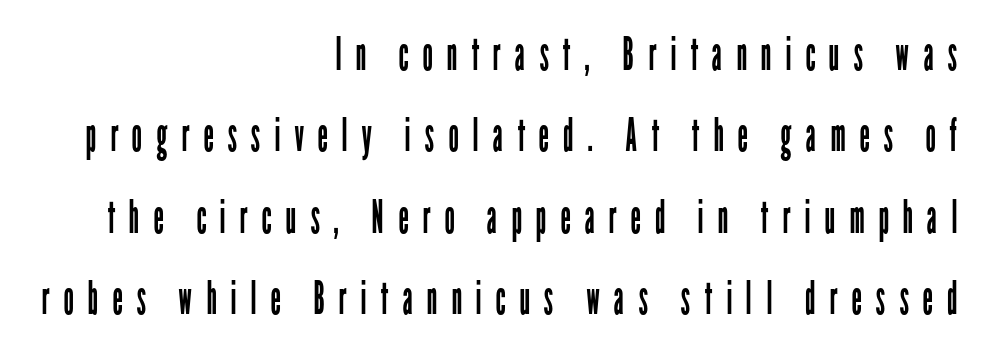
The image shows 46 px regular-weight, condensed sans-serif type, upright; set right-aligned, line spacing 1.77x, unusually wide letter spacing (+0.3 em), not underlined; low stroke contrast and a medium x-height.
